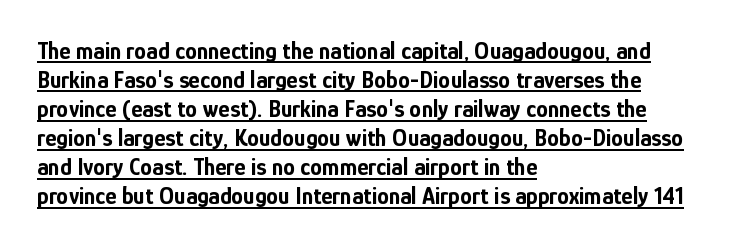
{"italic": "no", "bold": "yes", "underline": "yes", "align": "left", "line_spacing_ratio": 1.21, "letter_spacing": "normal", "letter_spacing_em": 0.0, "glyph_px": 24}
